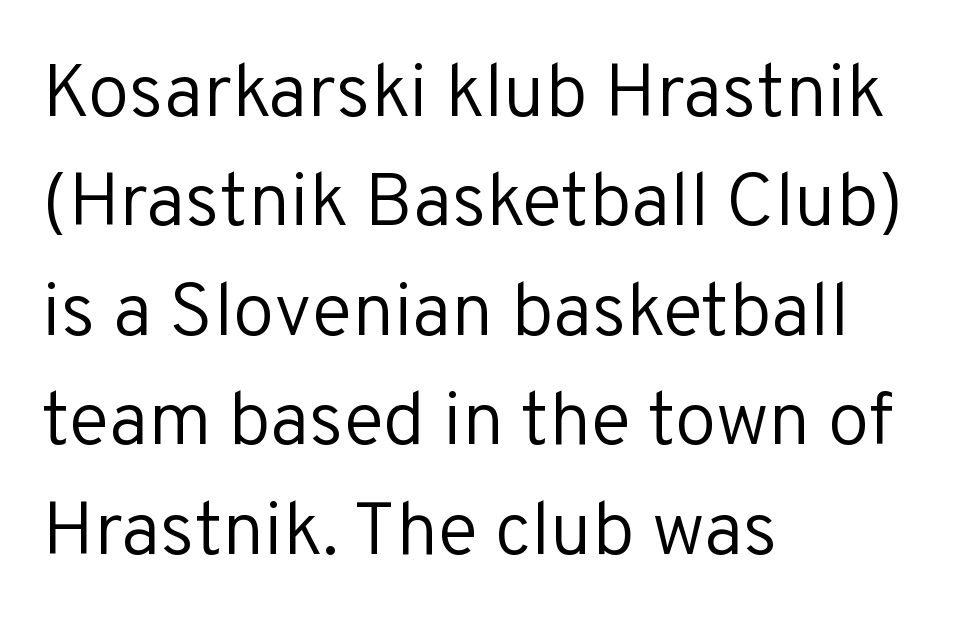
Q: Is the text bold? A: No.
Q: Is the text italic (slanted)? A: No, it is upright.
Q: Is the typeface a serif or a sans-serif typeface? A: Sans-serif.
Q: Is the text underlined? A: No.
Q: How is the paragraph aligned? A: Left-aligned.
Q: Is the spacing between letters normal or unusually wide? A: Normal.
Q: Is the spacing between lines tight, normal or loose? A: Normal.
Q: Width (condensed, normal, or wide)? A: Normal.
Q: Stroke contrast? A: Low.
Q: x-height? A: Medium.
Q: Monospaced? A: No.
